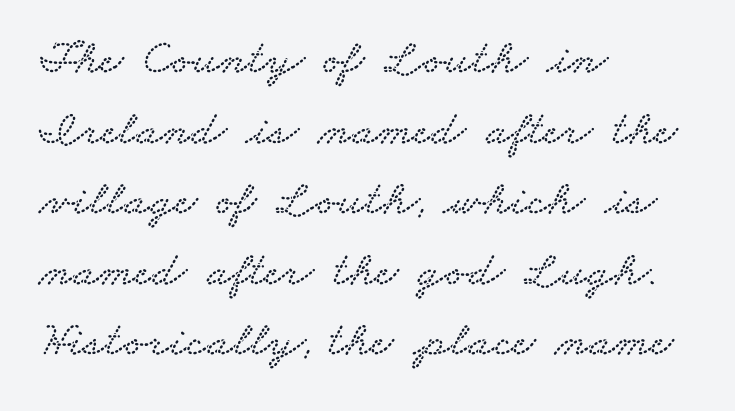
Q: Is the typeface a serif or a sans-serif typeface? A: Serif.
Q: Is the text underlined? A: No.
Q: How is the paragraph aligned? A: Left-aligned.
Q: Is the spacing between letters normal or unusually wide? A: Normal.
Q: Is the spacing between lines tight, normal or loose? A: Normal.
Q: Width (condensed, normal, or wide)? A: Wide.
Q: Stroke contrast? A: Low.
Q: x-height? A: Small.
Q: Monospaced? A: No.
